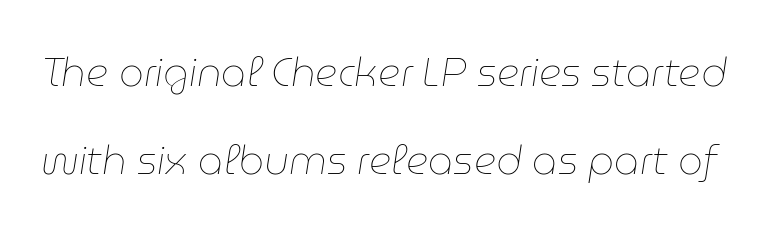
{"italic": "yes", "lean": "right", "slant_degrees": 9, "bold": "no", "weight": "thin", "width": "normal", "stroke_contrast": "low", "x_height": "medium", "monospaced": "no", "underline": "no", "line_spacing": "loose", "line_spacing_ratio": 2.25, "letter_spacing": "normal", "letter_spacing_em": 0.0, "glyph_px": 39}
